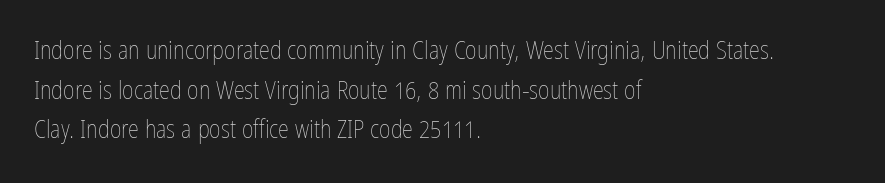
The image shows 25 px text type, upright; set left-aligned, normal line spacing (1.59x), normal letter spacing, not underlined.
